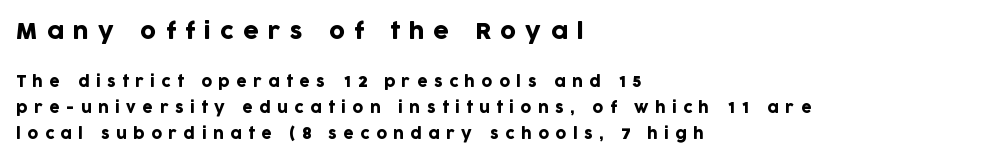
The image shows 22 px text type, upright; set left-aligned, line spacing 1.72x, unusually wide letter spacing (+0.43 em), not underlined; the first (top) block is 1.47x larger.
